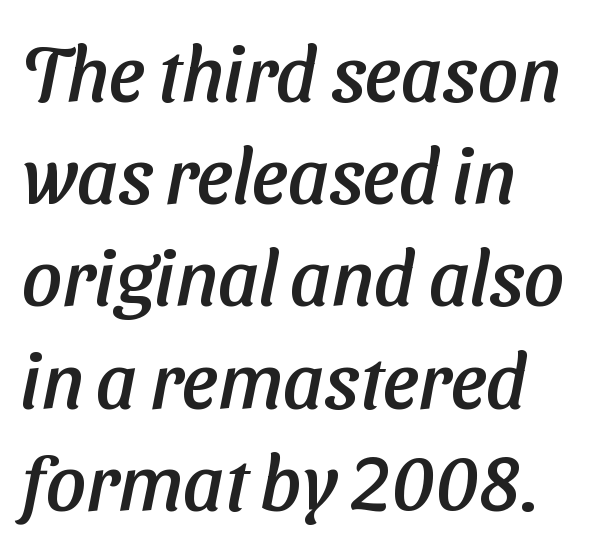
{"serif": "no", "width": "normal", "stroke_contrast": "low", "x_height": "medium", "monospaced": "no", "underline": "no", "align": "left", "line_spacing": "normal", "line_spacing_ratio": 1.31, "letter_spacing": "normal", "letter_spacing_em": 0.0, "glyph_px": 78}
